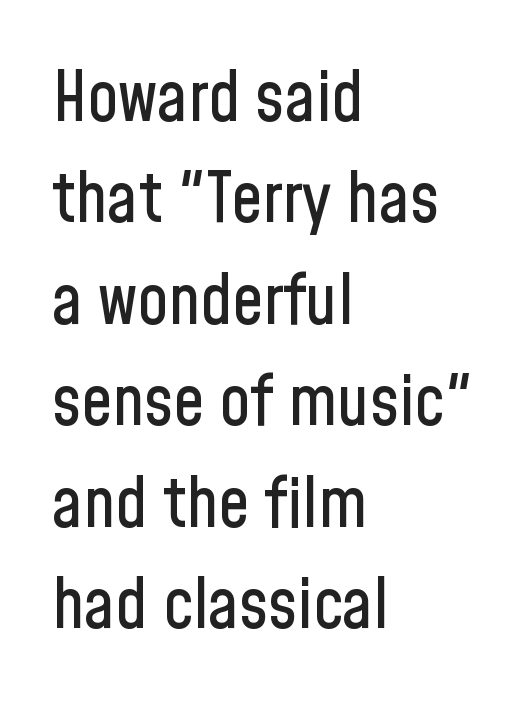
The image shows 69 px condensed sans-serif type, upright; set left-aligned, normal line spacing (1.47x), normal letter spacing, not underlined; low stroke contrast and a medium x-height.
